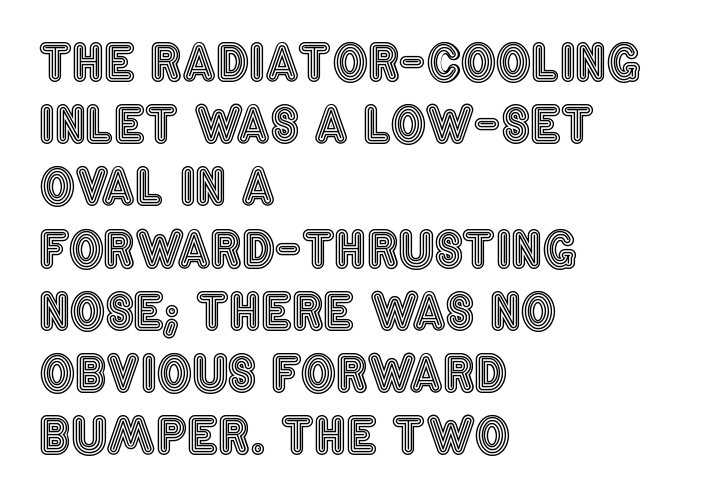
Q: Is the text italic (slanted)? A: No, it is upright.
Q: Is the text underlined? A: No.
Q: How is the paragraph aligned? A: Left-aligned.
Q: Is the spacing between letters normal or unusually wide? A: Normal.
Q: Is the spacing between lines tight, normal or loose? A: Normal.
Q: Width (condensed, normal, or wide)? A: Condensed.
Q: x-height? A: Large.
Q: Monospaced? A: No.
